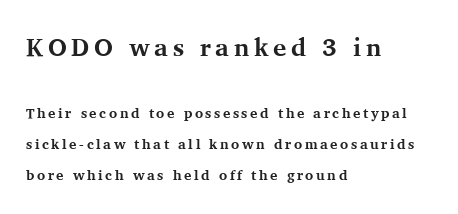
This is the regular roman posture of the typeface. The line-height multiplier appears high, well above default. Nobody drew a line under any word here. Between these two stacked blocks, the higher one wins on size.
